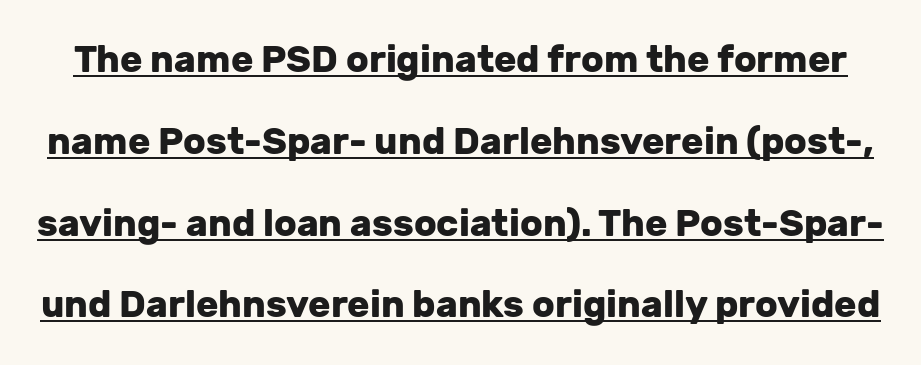
The image shows 37 px heavy sans-serif type, upright; set loose line spacing (2.21x), normal letter spacing, underlined; low stroke contrast and a medium x-height.
